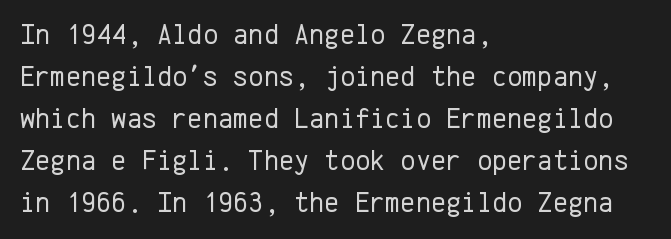
{"serif": "no", "italic": "no", "bold": "no", "weight": "regular", "width": "normal", "stroke_contrast": "low", "x_height": "medium", "monospaced": "yes", "underline": "no", "align": "left", "line_spacing": "normal", "line_spacing_ratio": 1.45, "letter_spacing": "normal", "letter_spacing_em": 0.0, "glyph_px": 29}
